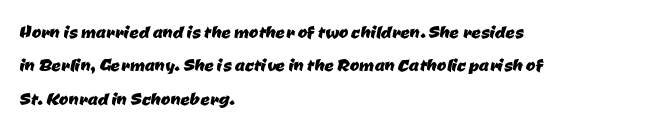
{"underline": "no", "align": "left", "line_spacing": "normal", "line_spacing_ratio": 1.45, "letter_spacing": "normal", "letter_spacing_em": 0.0, "glyph_px": 23}
